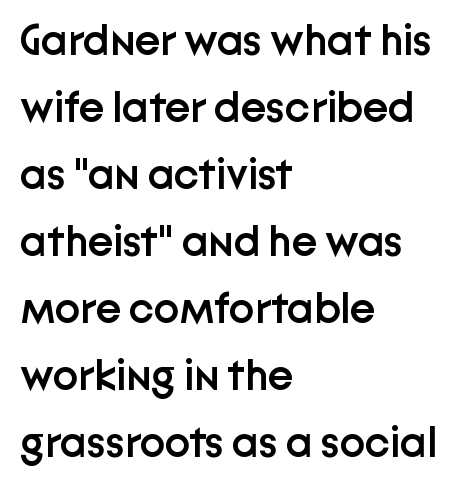
{"serif": "no", "italic": "no", "bold": "semi", "weight": "semibold", "width": "normal", "stroke_contrast": "low", "x_height": "medium", "monospaced": "no", "underline": "no", "align": "left", "line_spacing": "normal", "line_spacing_ratio": 1.56, "letter_spacing": "normal", "letter_spacing_em": 0.0, "glyph_px": 43}
